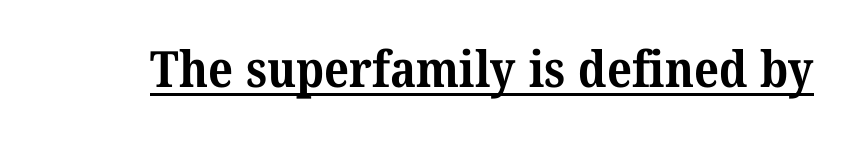
Q: Is the text bold? A: Yes.
Q: Is the typeface a serif or a sans-serif typeface? A: Serif.
Q: Is the text underlined? A: Yes.
Q: Is the spacing between letters normal or unusually wide? A: Normal.
Q: Width (condensed, normal, or wide)? A: Normal.
Q: Stroke contrast? A: Medium.
Q: x-height? A: Medium.
Q: Monospaced? A: No.
